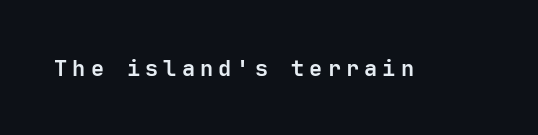
The passage shown has open, widely tracked lettering throughout. A clean baseline with only descenders dipping below it. The sample has been set heavy, in full bold. Posture: straight, roman, zero tilt.
